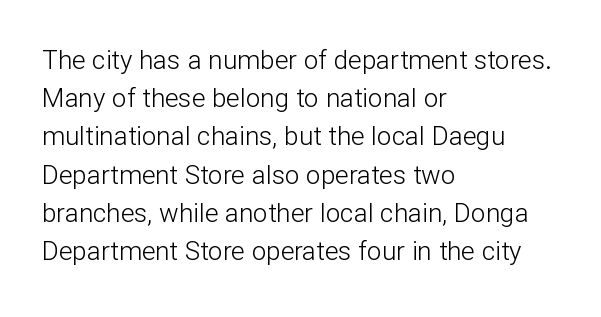
{"italic": "no", "bold": "no", "underline": "no", "align": "left", "line_spacing": "normal", "line_spacing_ratio": 1.47, "letter_spacing": "normal", "letter_spacing_em": 0.0, "glyph_px": 26}
